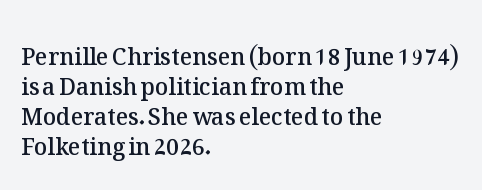
The image shows 23 px text type, upright; set left-aligned, normal line spacing (1.3x), normal letter spacing, not underlined.
